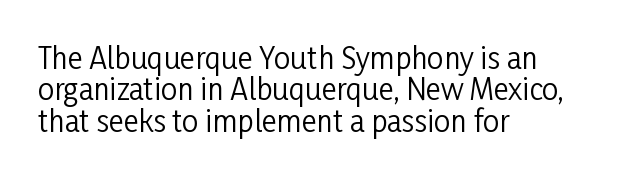
Q: Is the text bold? A: No.
Q: Is the text italic (slanted)? A: No, it is upright.
Q: Is the typeface a serif or a sans-serif typeface? A: Sans-serif.
Q: Is the text underlined? A: No.
Q: How is the paragraph aligned? A: Left-aligned.
Q: Is the spacing between letters normal or unusually wide? A: Normal.
Q: Is the spacing between lines tight, normal or loose? A: Tight.
Q: Width (condensed, normal, or wide)? A: Condensed.
Q: Stroke contrast? A: Low.
Q: x-height? A: Medium.
Q: Monospaced? A: No.
